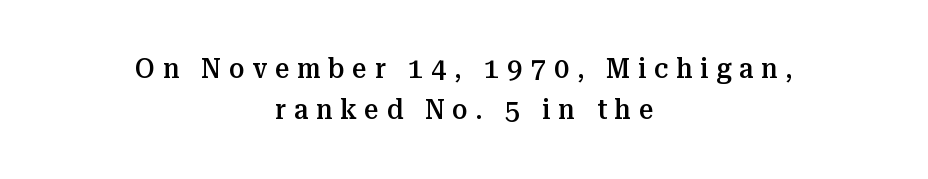
{"serif": "yes", "italic": "no", "bold": "semi", "weight": "semibold", "width": "normal", "stroke_contrast": "medium", "x_height": "medium", "monospaced": "no", "underline": "no", "align": "center", "line_spacing": "normal", "line_spacing_ratio": 1.47, "letter_spacing": "wide", "letter_spacing_em": 0.28, "glyph_px": 28}
